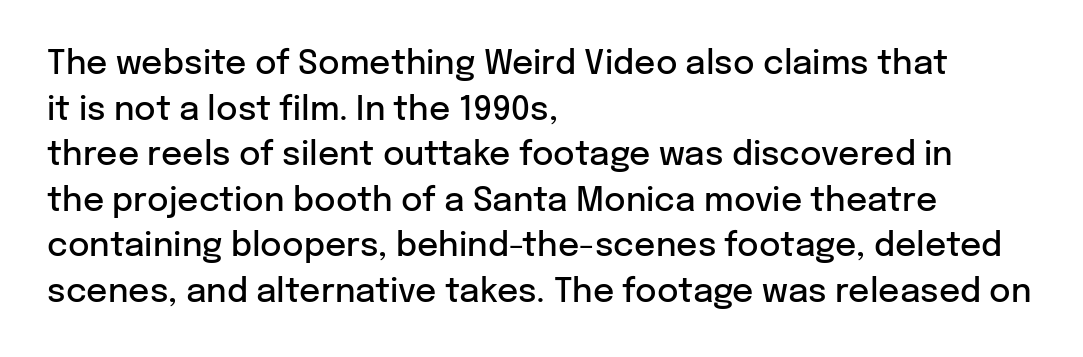
{"serif": "no", "italic": "no", "bold": "semi", "weight": "semibold", "width": "normal", "stroke_contrast": "low", "x_height": "medium", "monospaced": "no", "underline": "no", "align": "left", "line_spacing": "normal", "line_spacing_ratio": 1.38, "letter_spacing": "normal", "letter_spacing_em": 0.0, "glyph_px": 33}
